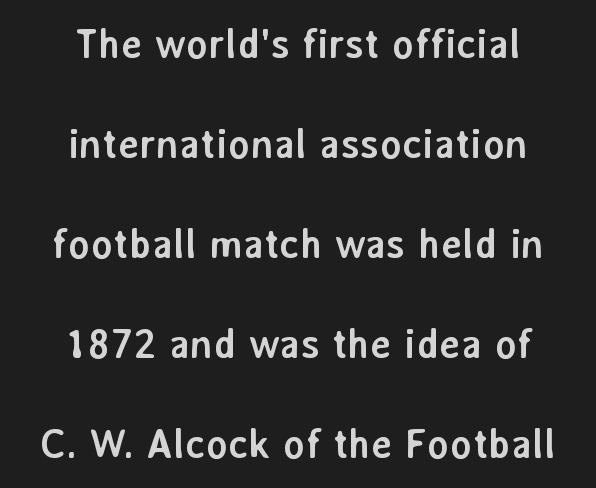
Q: Is the text bold? A: Yes.
Q: Is the text italic (slanted)? A: No, it is upright.
Q: Is the typeface a serif or a sans-serif typeface? A: Sans-serif.
Q: Is the text underlined? A: No.
Q: How is the paragraph aligned? A: Centered.
Q: Is the spacing between letters normal or unusually wide? A: Normal.
Q: Is the spacing between lines tight, normal or loose? A: Loose.
Q: Width (condensed, normal, or wide)? A: Normal.
Q: Stroke contrast? A: Low.
Q: x-height? A: Medium.
Q: Monospaced? A: No.
